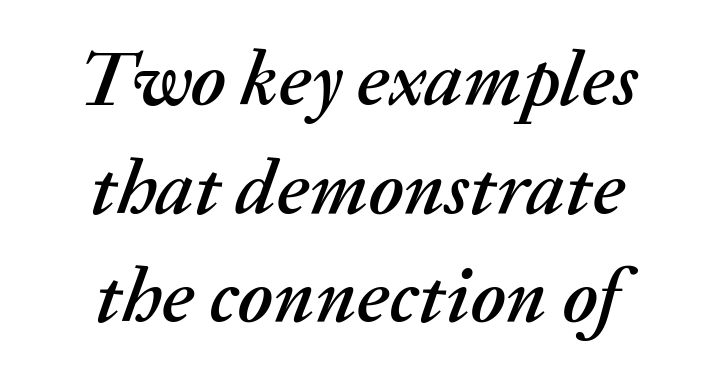
Q: Is the text italic (slanted)? A: Yes, it leans right by about 20 degrees.
Q: Is the text underlined? A: No.
Q: Is the spacing between letters normal or unusually wide? A: Normal.
Q: Is the spacing between lines tight, normal or loose? A: Normal.
Q: Width (condensed, normal, or wide)? A: Normal.
Q: Stroke contrast? A: Medium.
Q: x-height? A: Medium.
Q: Monospaced? A: No.
